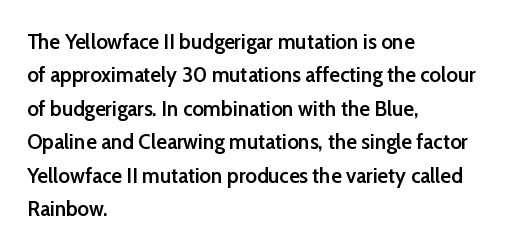
Q: Is the text bold? A: Semi-bold.
Q: Is the text italic (slanted)? A: No, it is upright.
Q: Is the text underlined? A: No.
Q: How is the paragraph aligned? A: Left-aligned.
Q: Is the spacing between letters normal or unusually wide? A: Normal.
Q: Is the spacing between lines tight, normal or loose? A: Normal.
